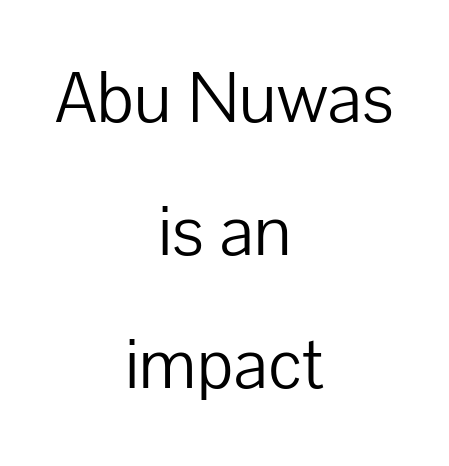
The image shows 74 px light sans-serif type, upright; set centered, line spacing 1.8x, normal letter spacing, not underlined; low stroke contrast and a medium x-height.
